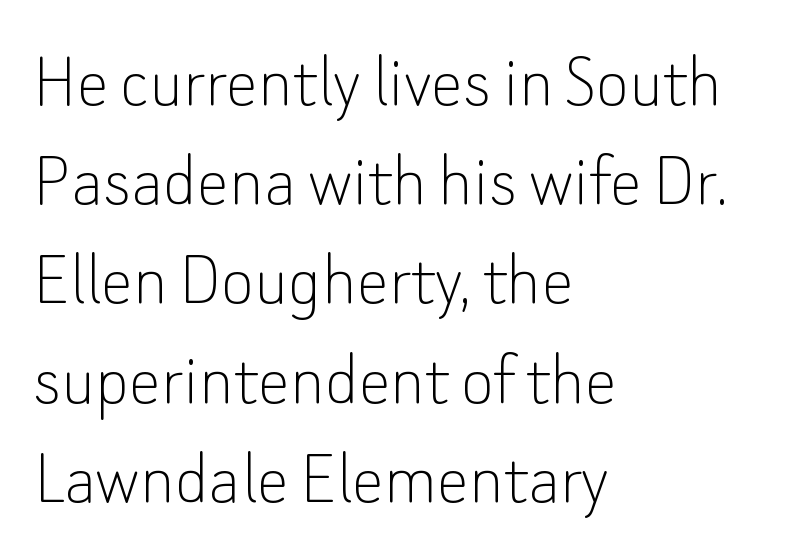
The image shows 80 px thin sans-serif type, upright; set left-aligned, line spacing 1.24x, normal letter spacing, not underlined; low stroke contrast and a small x-height.
